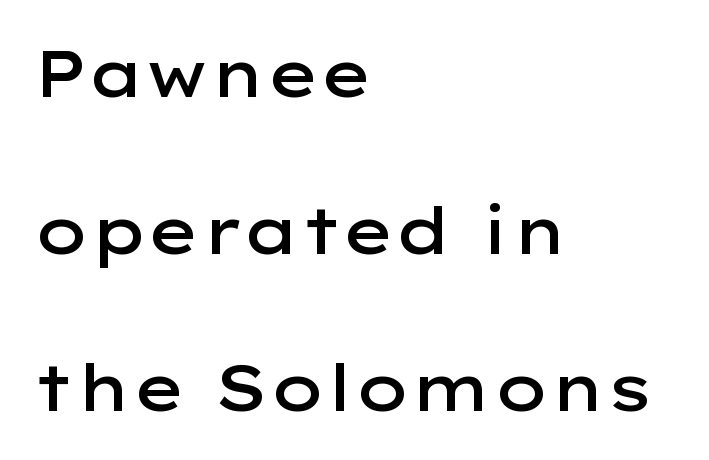
Nobody drew a line under any word here. Vertical strokes here are truly vertical. This rendering uses left alignment, leaving the right contour irregular. The font family rendered here belongs to the sans-serif group.
